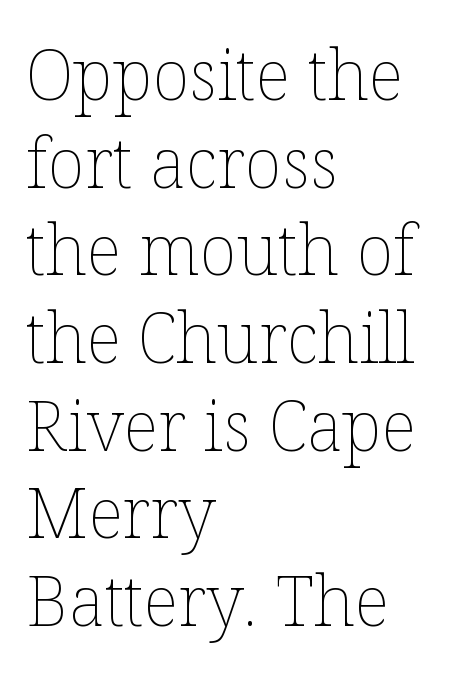
Q: Is the text bold? A: No.
Q: Is the text italic (slanted)? A: No, it is upright.
Q: Is the text underlined? A: No.
Q: How is the paragraph aligned? A: Left-aligned.
Q: Is the spacing between letters normal or unusually wide? A: Normal.
Q: Is the spacing between lines tight, normal or loose? A: Normal.
Q: Width (condensed, normal, or wide)? A: Normal.
Q: Stroke contrast? A: Low.
Q: x-height? A: Medium.
Q: Monospaced? A: No.
